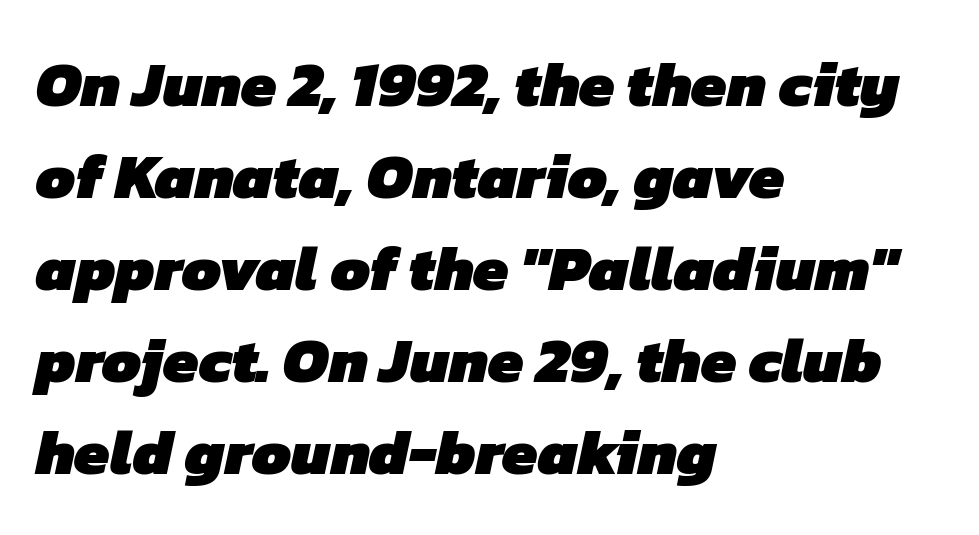
{"serif": "no", "bold": "yes", "weight": "heavy", "width": "normal", "stroke_contrast": "low", "x_height": "medium", "monospaced": "no", "underline": "no", "align": "left", "line_spacing": "normal", "line_spacing_ratio": 1.46, "letter_spacing": "normal", "letter_spacing_em": 0.0, "glyph_px": 63}
